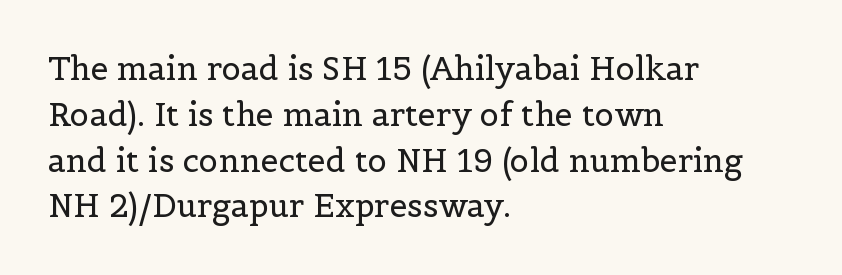
Nothing unusual about the tracking: characters are spaced as the font intends. The text block is weighted toward the left margin, trailing off unevenly rightward. Is the type heavy? It reads as light-to-regular instead. The glyphs are unaccompanied by any horizontal stroke below them. The axis of the letterforms is exactly vertical. Note the varied advance widths — an 'i' is clearly narrower than an 'm'.
